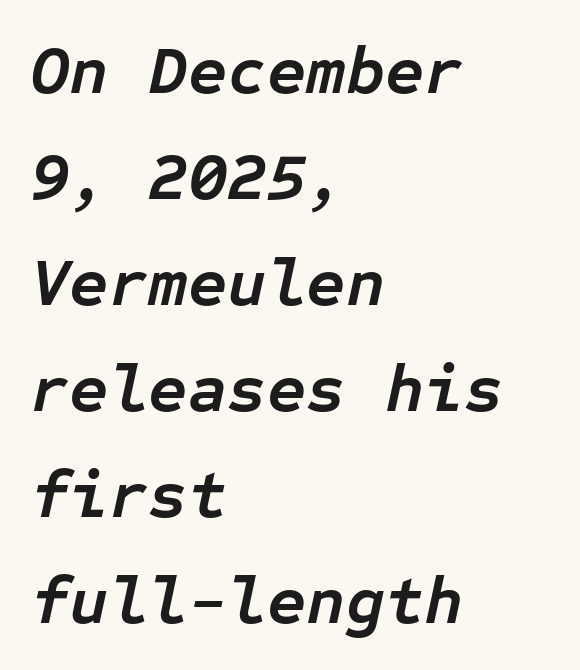
Spacing verdict: monospaced, one width for all characters. Which margin do the lines hug? The left one — the right edge is uneven. Here the glyphs are tracked normally, forming tight word shapes. Glance below the letters and you will spot only blank space. On the weight axis this lands at bold, roughly 700.
